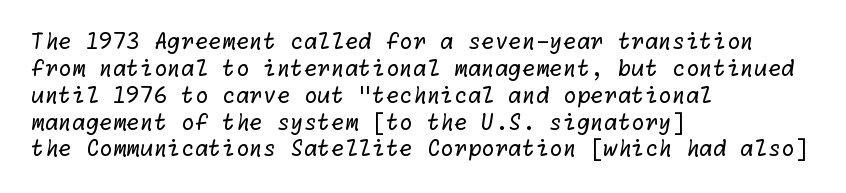
Q: Is the text bold? A: No.
Q: Is the text underlined? A: No.
Q: How is the paragraph aligned? A: Left-aligned.
Q: Is the spacing between letters normal or unusually wide? A: Normal.
